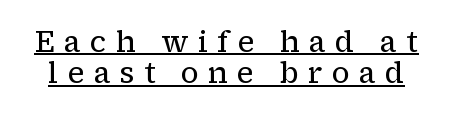
{"serif": "yes", "italic": "no", "bold": "no", "weight": "regular", "width": "normal", "stroke_contrast": "low", "x_height": "medium", "monospaced": "no", "underline": "yes", "line_spacing": "tight", "line_spacing_ratio": 1.05, "letter_spacing": "wide", "letter_spacing_em": 0.3, "glyph_px": 30}
